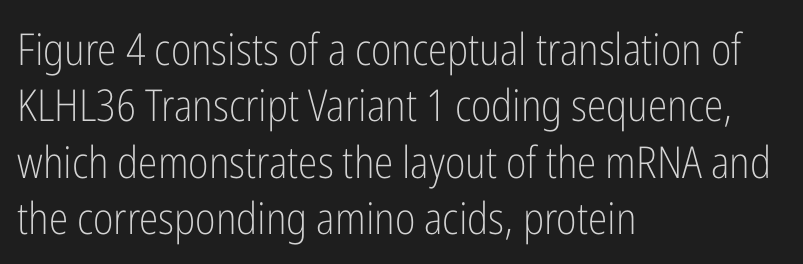
Q: Is the text bold? A: No.
Q: Is the text italic (slanted)? A: No, it is upright.
Q: Is the typeface a serif or a sans-serif typeface? A: Sans-serif.
Q: Is the text underlined? A: No.
Q: How is the paragraph aligned? A: Left-aligned.
Q: Is the spacing between letters normal or unusually wide? A: Normal.
Q: Is the spacing between lines tight, normal or loose? A: Normal.
Q: Width (condensed, normal, or wide)? A: Condensed.
Q: Stroke contrast? A: Low.
Q: x-height? A: Medium.
Q: Monospaced? A: No.
